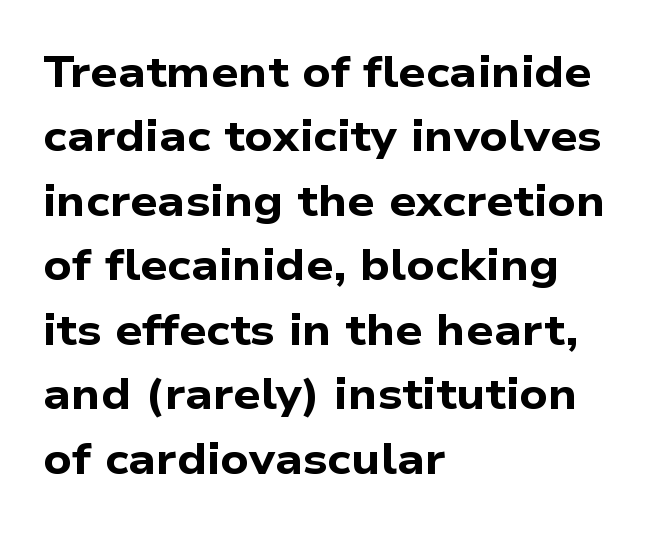
Q: Is the text bold? A: Yes.
Q: Is the typeface a serif or a sans-serif typeface? A: Sans-serif.
Q: Is the text underlined? A: No.
Q: How is the paragraph aligned? A: Left-aligned.
Q: Is the spacing between letters normal or unusually wide? A: Normal.
Q: Is the spacing between lines tight, normal or loose? A: Normal.
Q: Width (condensed, normal, or wide)? A: Wide.
Q: Stroke contrast? A: Low.
Q: x-height? A: Medium.
Q: Monospaced? A: No.
